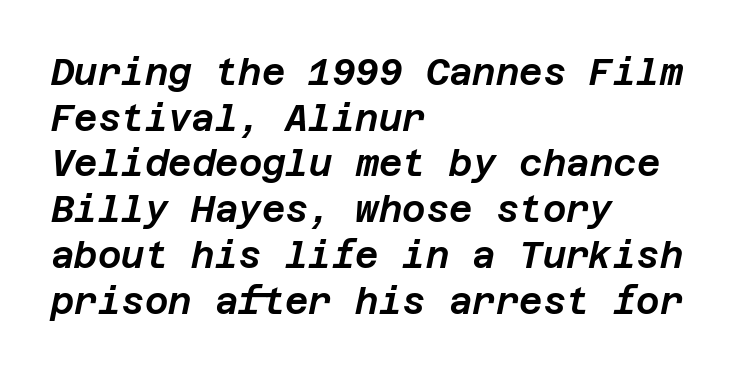
{"italic": "yes", "lean": "right", "slant_degrees": 12, "width": "normal", "stroke_contrast": "low", "x_height": "large", "underline": "no", "align": "left", "line_spacing": "normal", "line_spacing_ratio": 1.27, "letter_spacing": "normal", "letter_spacing_em": 0.0, "glyph_px": 36}
